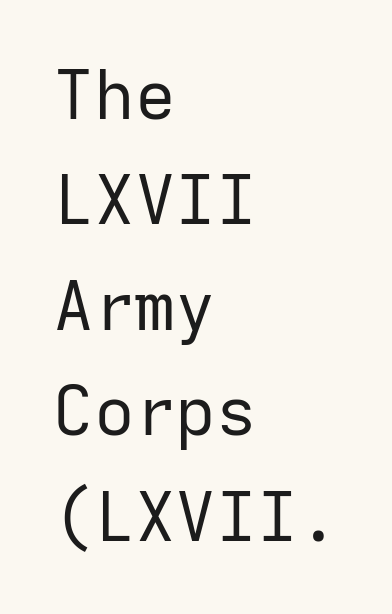
Q: Is the text bold? A: No.
Q: Is the text italic (slanted)? A: No, it is upright.
Q: Is the typeface a serif or a sans-serif typeface? A: Sans-serif.
Q: Is the text underlined? A: No.
Q: How is the paragraph aligned? A: Left-aligned.
Q: Is the spacing between letters normal or unusually wide? A: Normal.
Q: Is the spacing between lines tight, normal or loose? A: Normal.
Q: Width (condensed, normal, or wide)? A: Normal.
Q: Stroke contrast? A: Low.
Q: x-height? A: Medium.
Q: Monospaced? A: Yes.
